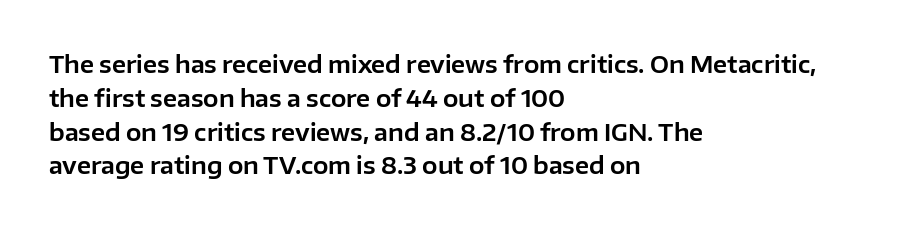
The image shows 23 px text type, upright; set left-aligned, normal line spacing (1.47x), normal letter spacing, not underlined.
